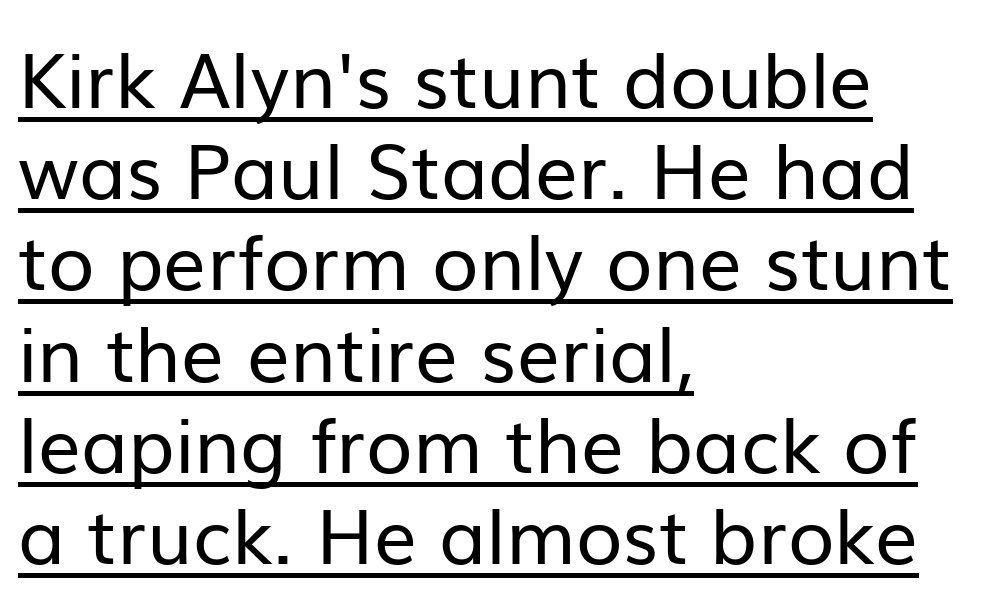
No heavy texture on the line: the type isn't bold. Nope, not italic — everything's standing straight. The face used here is rendered with its standard letterfit. Looks like regular typesetting: each glyph gets only the width it needs. Every row of glyphs begins at an identical x-position on the left. The font family rendered here belongs to the sans-serif group.
